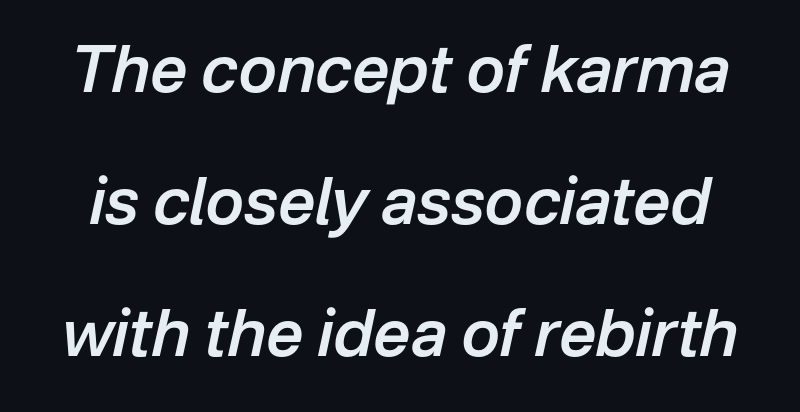
Leading is clearly above the norm, producing a sparse column. The strip under each line holds only bare page. The face used here is rendered with its standard letterfit. Each letter keeps its own natural width here, so spacing adapts to shape. Typesetter's note: demi weight, one step under bold.
